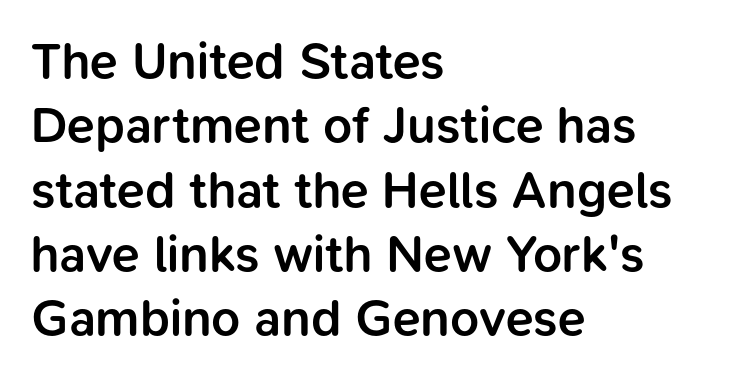
The image shows 51 px semibold sans-serif type, upright; set left-aligned, normal line spacing (1.26x), normal letter spacing, not underlined; low stroke contrast and a medium x-height.
